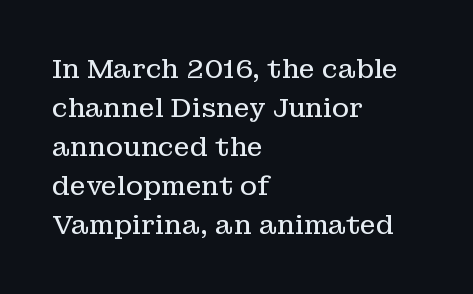
Each new line begins a customary step beneath the previous one. Students, note that the glyphs here touch the page at normal intervals. Letters rest on an invisible, unmarked baseline. Posture: upright roman.
